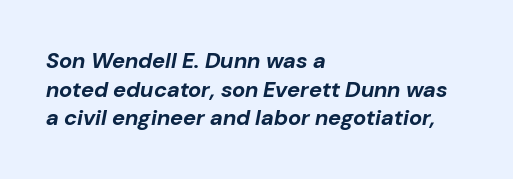
Q: Is the text bold? A: Yes.
Q: Is the text italic (slanted)? A: Yes, it leans right by about 10 degrees.
Q: Is the text underlined? A: No.
Q: How is the paragraph aligned? A: Left-aligned.
Q: Is the spacing between letters normal or unusually wide? A: Normal.
Q: Is the spacing between lines tight, normal or loose? A: Normal.
